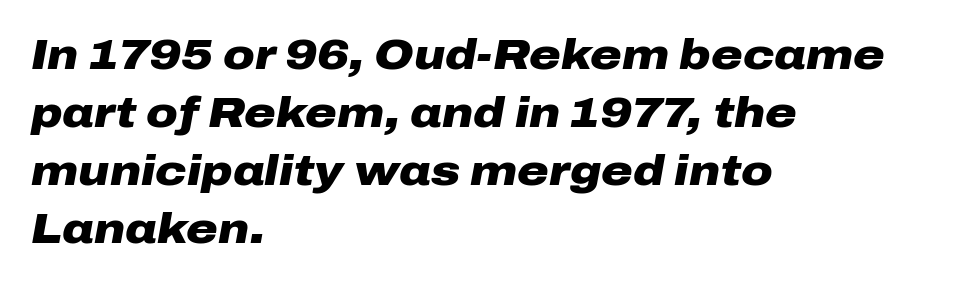
The image shows 43 px heavy, wide type, italic (leaning right); set left-aligned, normal line spacing (1.35x), normal letter spacing, not underlined; low stroke contrast and a medium x-height.
